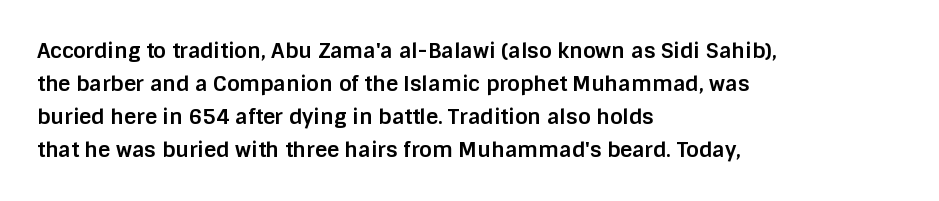
{"italic": "no", "bold": "yes", "underline": "no", "align": "left", "line_spacing": "normal", "line_spacing_ratio": 1.57, "letter_spacing": "normal", "letter_spacing_em": 0.0, "glyph_px": 21}
